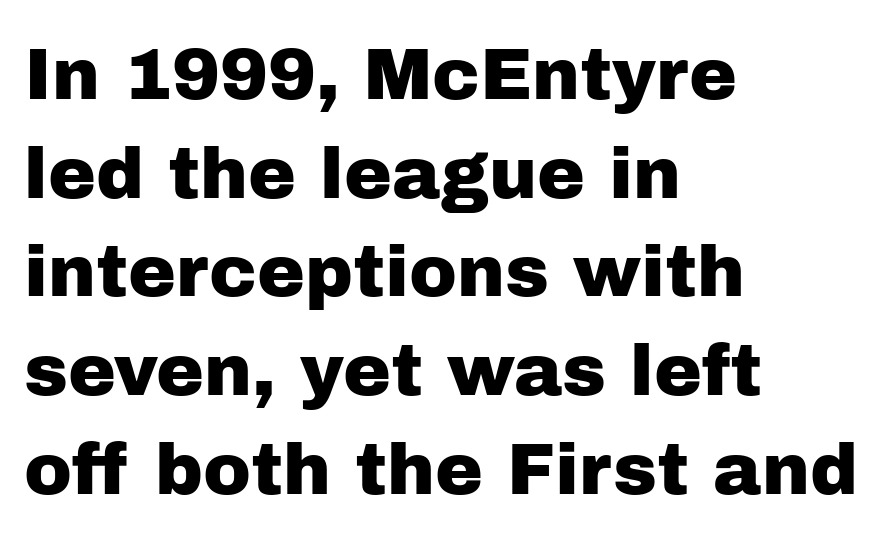
{"serif": "no", "italic": "no", "width": "normal", "stroke_contrast": "low", "x_height": "medium", "monospaced": "no", "underline": "no", "align": "left", "line_spacing": "normal", "line_spacing_ratio": 1.37, "letter_spacing": "normal", "letter_spacing_em": 0.0, "glyph_px": 72}
